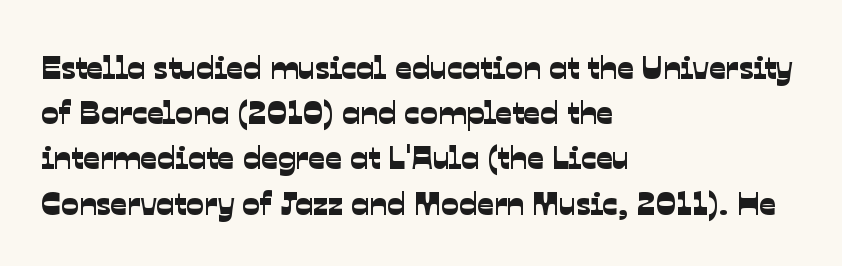
{"serif": "no", "width": "normal", "stroke_contrast": "low", "x_height": "medium", "monospaced": "no", "underline": "no", "align": "left", "line_spacing": "normal", "line_spacing_ratio": 1.37, "letter_spacing": "normal", "letter_spacing_em": 0.0, "glyph_px": 33}
